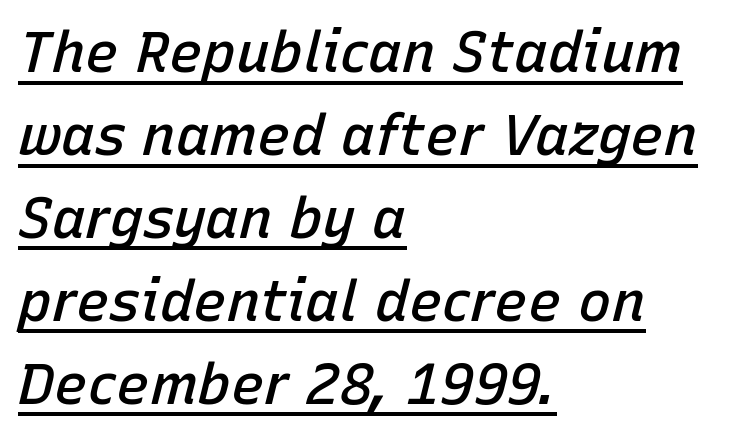
The passage shown is typed in a proportional face where columns would drift. Every character sits at an angle, as italics do. In terms of weight, the rendering is demibold, just under bold. Has an underline been added? It has.
